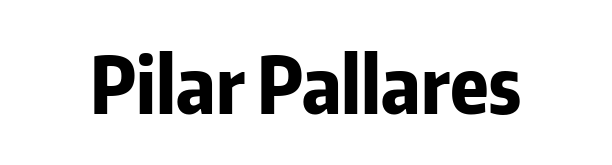
The image shows 78 px bold, condensed sans-serif type, upright; set normal letter spacing, not underlined; low stroke contrast and a medium x-height.
